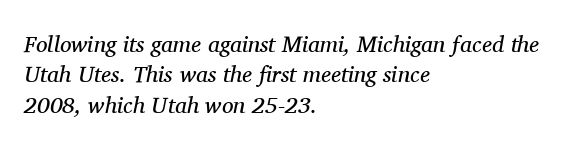
The image shows 23 px text type, italic (leaning right); set left-aligned, normal line spacing (1.32x), normal letter spacing, not underlined.
